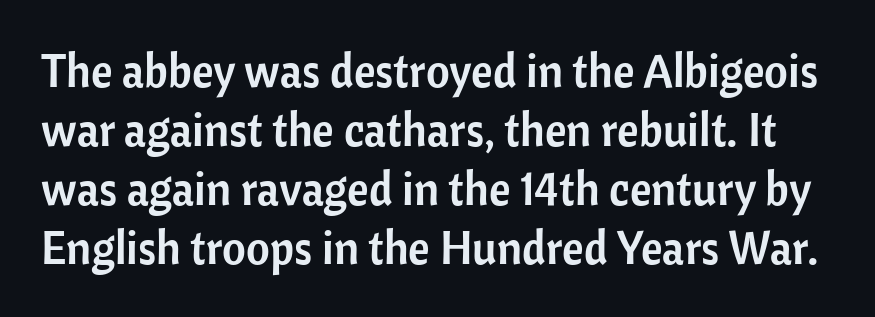
The font family rendered here belongs to the sans-serif group. This rendering leaves character spacing at its baseline value. Any mark beneath the type? The region is blank. One glance says typical: line gaps are just what's usual. Proportional: the letters do not fall into vertical columns. Every stem runs plumb, perpendicular to the baseline.
